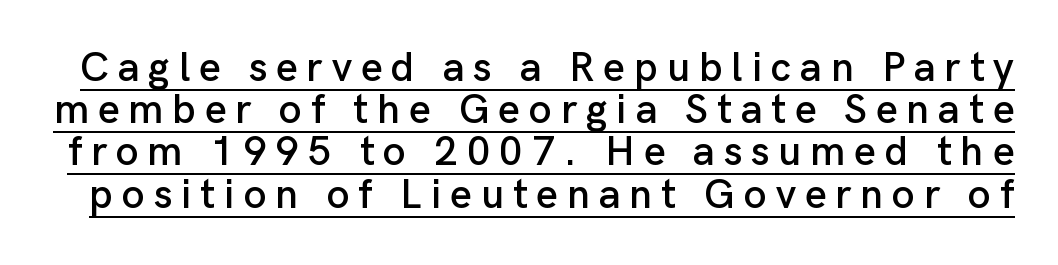
Spacing verdict: proportional, widths tailored to each character. Serif or sans? Sans — the stroke terminals are bare. The passage shown is underscored from start to finish. Very little white space separates one row of letters from the next. The tracking reads as deliberately expanded to a designer's eye. Quick note: not italic, upright.
